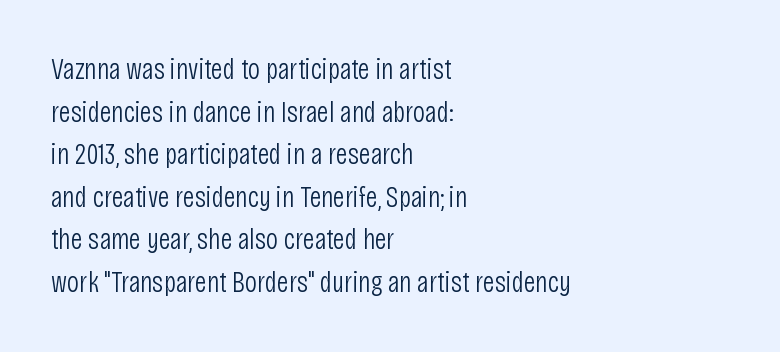
{"serif": "no", "italic": "no", "bold": "no", "weight": "light", "width": "condensed", "stroke_contrast": "low", "x_height": "large", "monospaced": "no", "underline": "no", "align": "left", "line_spacing": "normal", "line_spacing_ratio": 1.42, "letter_spacing": "normal", "letter_spacing_em": 0.0, "glyph_px": 30}
